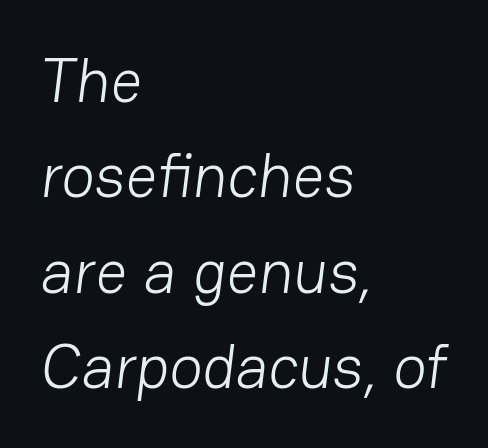
The rows are spaced the way most documents space them. Unlike a traditional serif, this face leaves its strokes unadorned. Is the type heavy? It reads as light-to-regular instead. Alignment: flush left. The glyphs are unaccompanied by any horizontal stroke below them. Do the characters align in a grid? No, the font is proportional.
